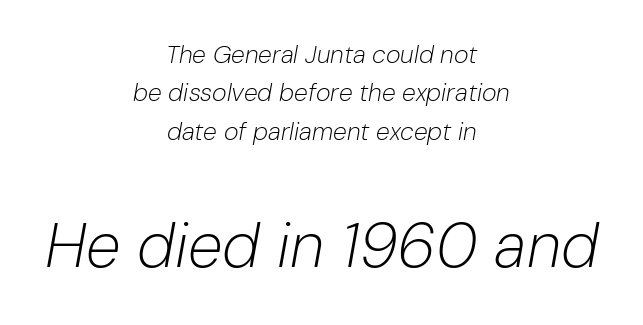
The image shows 63 px light type, italic (leaning right); set centered, normal line spacing (1.54x), normal letter spacing, not underlined; the second (bottom) block is 2.52x larger; low stroke contrast and a medium x-height.
